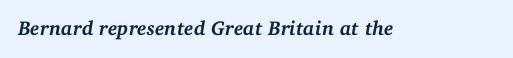
The image shows 20 px bold type, italic (leaning right); set normal letter spacing, not underlined.
